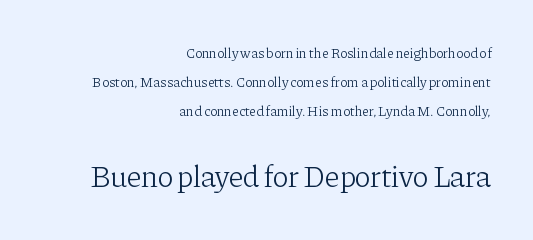
Every stem runs plumb, perpendicular to the baseline. Character widths vary here, with narrow letters taking less room than wide ones. Type style note: has serifs. This sample uses plain, unmodified letter spacing. This sample trades compactness for vertical openness between lines.
